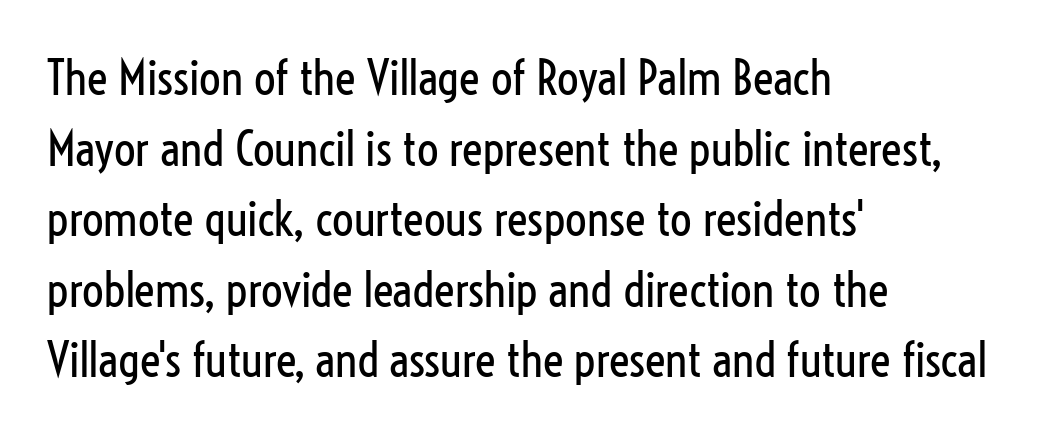
The typesetting does not lean heavy: it is not bold. The zone under the glyphs is completely vacant. A normal amount of white space separates one row of letters from the next. Here the designer chose a conventional face with non-uniform glyph widths. Compared with a centered layout, this one pins lines to the left instead.
